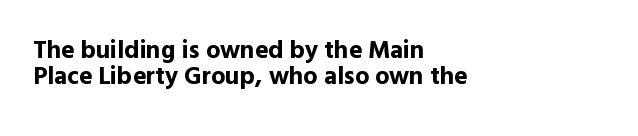
The designer dialed line spacing down below the default. What stands out about the letter spacing? Nothing — it is the standard amount. The passage is arranged the way most books set body copy — flush left. The specimen omits any rule beneath the text block's lines.
